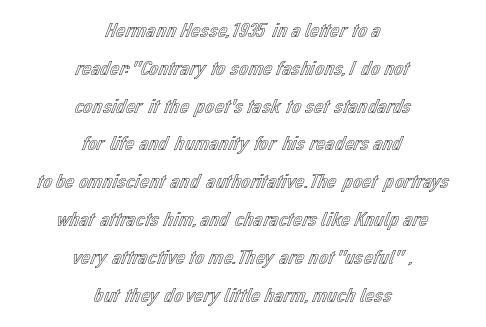
The image shows 21 px text type; set centered, line spacing 1.8x, normal letter spacing, not underlined.
